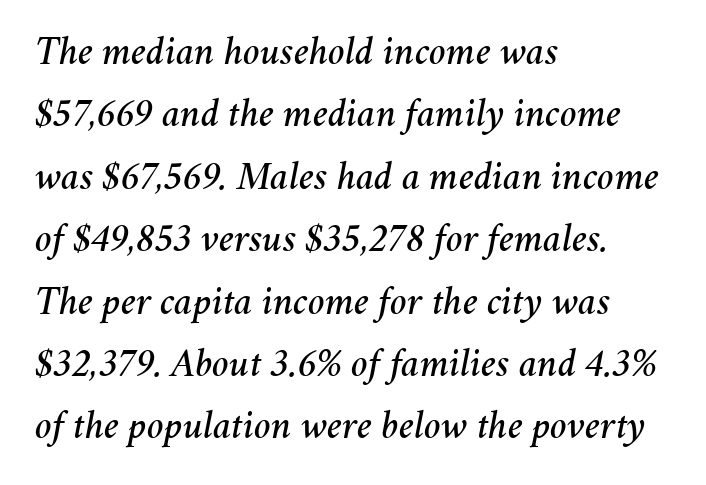
Q: Is the text italic (slanted)? A: Yes, it leans right by about 11 degrees.
Q: Is the text underlined? A: No.
Q: How is the paragraph aligned? A: Left-aligned.
Q: Is the spacing between letters normal or unusually wide? A: Normal.
Q: Is the spacing between lines tight, normal or loose? A: Normal.
Q: Width (condensed, normal, or wide)? A: Normal.
Q: Stroke contrast? A: Medium.
Q: x-height? A: Medium.
Q: Monospaced? A: No.
